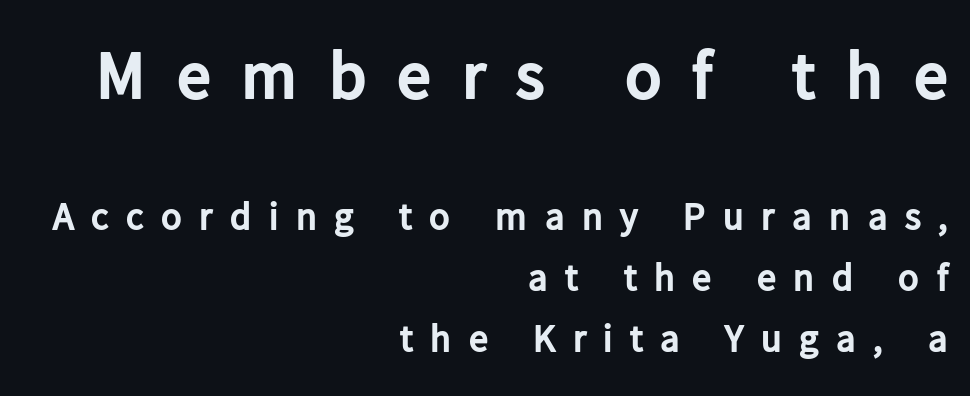
{"serif": "no", "italic": "no", "bold": "yes", "weight": "bold", "width": "normal", "stroke_contrast": "low", "x_height": "medium", "monospaced": "no", "underline": "no", "align": "right", "line_spacing": "normal", "line_spacing_ratio": 1.57, "letter_spacing": "wide", "letter_spacing_em": 0.44, "larger_block": "first", "size_ratio": 1.77, "glyph_px": 69}
